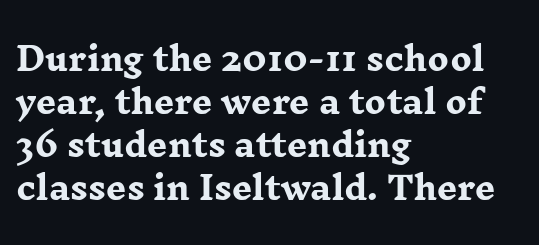
The face used here is proportionally spaced, like ordinary book or web type. The letterforms sit shoulder to shoulder at normal distance. Quick note: underline off. The passage is arranged the way most books set body copy — flush left. The letters are bold, with thick, heavy strokes.
